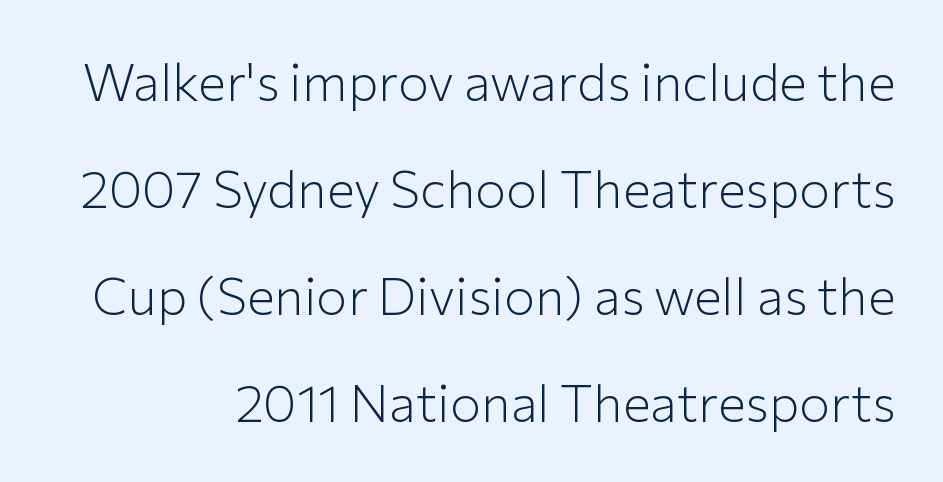
Rows of type keep a wide berth in the vertical direction. This sample uses an upright cut, with every glyph sitting square on the baseline. Students, note that the glyphs here touch the page at normal intervals. Is this a fixed-width face? No — the glyphs have proportional, varying widths. This sample uses a sans-serif face.
